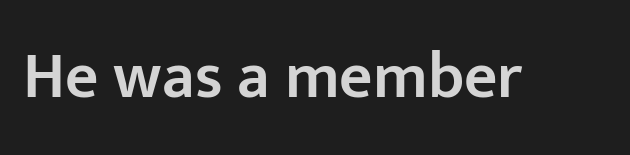
The image shows 65 px semibold sans-serif type, upright; set normal letter spacing, not underlined; low stroke contrast and a medium x-height.
